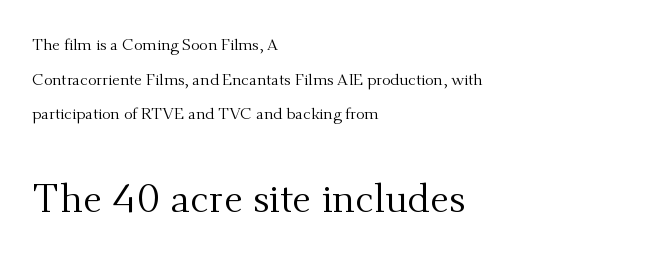
Just letters on the line, the space beneath them empty. The passage shown is typeset with a serif family. Notice how the passage keeps a crisp vertical edge on the left only. Posture: straight, roman, zero tilt.
